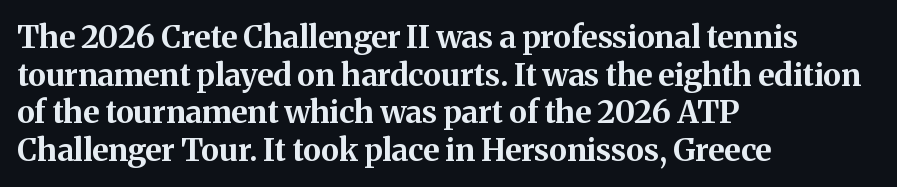
Q: Is the text bold? A: Yes.
Q: Is the text italic (slanted)? A: No, it is upright.
Q: Is the typeface a serif or a sans-serif typeface? A: Serif.
Q: Is the text underlined? A: No.
Q: How is the paragraph aligned? A: Left-aligned.
Q: Is the spacing between letters normal or unusually wide? A: Normal.
Q: Width (condensed, normal, or wide)? A: Normal.
Q: Stroke contrast? A: Medium.
Q: x-height? A: Medium.
Q: Monospaced? A: No.
